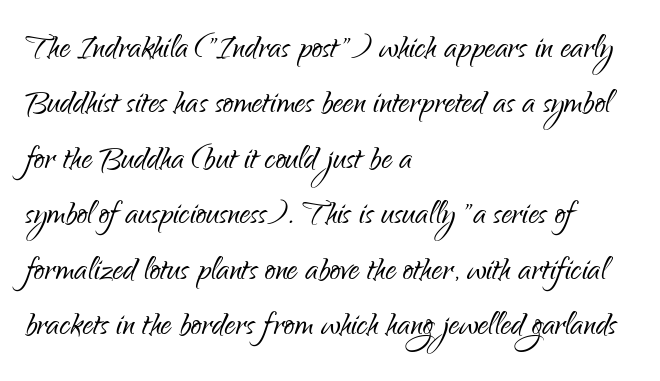
The image shows 42 px light, condensed sans-serif type; set left-aligned, normal line spacing (1.32x), normal letter spacing, not underlined; low stroke contrast and a small x-height.
